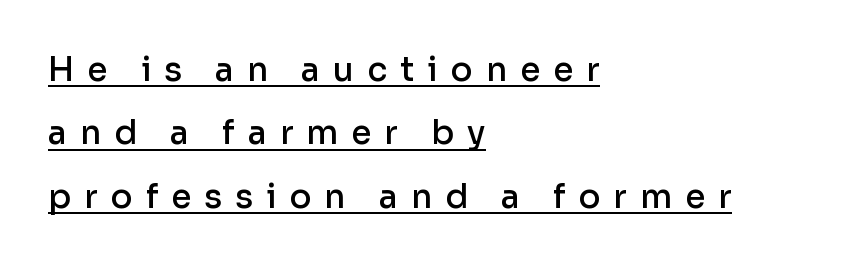
The string is rendered with underlining switched on. The lettering stays uniformly vertical, giving the passage a roman look. This is moderately heavy type, rendered in semibold. If you drew a ruler down the left edge, every line would touch it.
